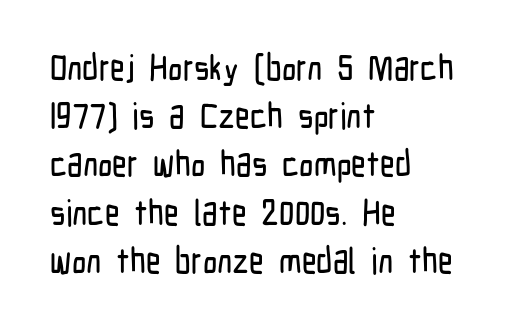
The designer went with a sans here, leaving each stem footless. The space directly below the letters is spotless. It's the straight-up-and-down kind of type. This sample has the flowing, uneven cadence of proportional lettering. Does the leading feel generous? No, just average.
